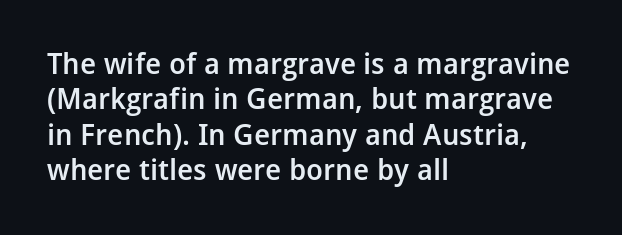
{"serif": "no", "italic": "no", "bold": "semi", "weight": "semibold", "width": "normal", "stroke_contrast": "low", "x_height": "medium", "monospaced": "no", "underline": "no", "align": "left", "line_spacing_ratio": 1.22, "letter_spacing": "normal", "letter_spacing_em": 0.0, "glyph_px": 29}
